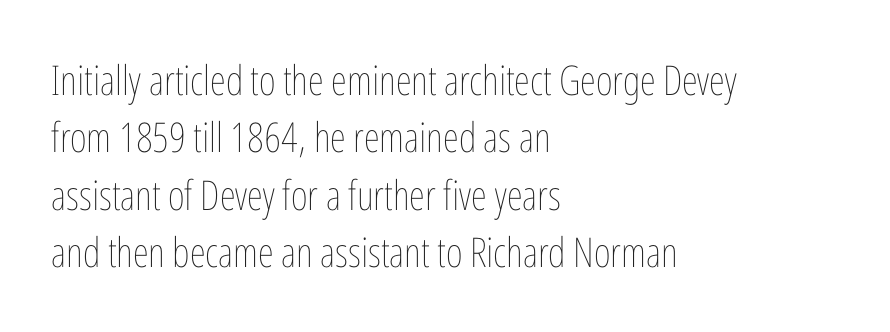
No italicization has been applied; the sample stays upright. Is the type heavy? It reads as light-to-regular instead. Compared with typical paragraphs, the rows here are spaced about the same. Left-aligned paragraph, ragged on the right. Bare-footed words on every line.
